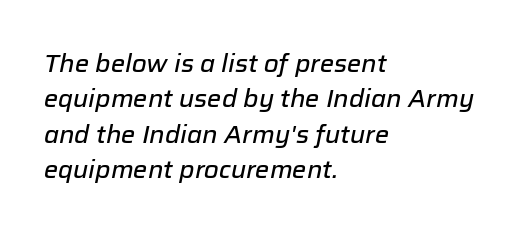
{"italic": "yes", "lean": "right", "slant_degrees": 12, "underline": "no", "align": "left", "line_spacing": "normal", "line_spacing_ratio": 1.47, "letter_spacing": "normal", "letter_spacing_em": 0.0, "glyph_px": 24}
